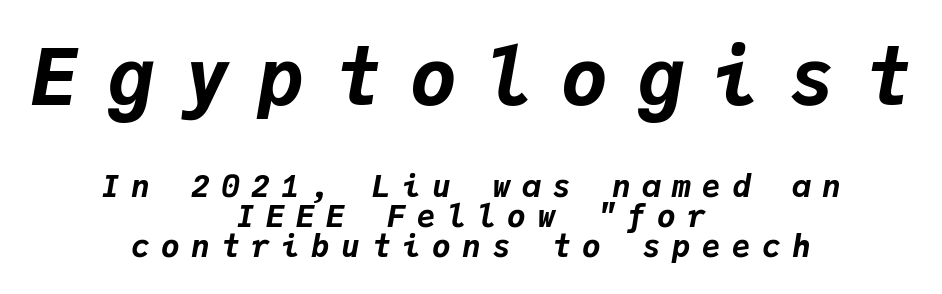
Q: Is the text bold? A: Yes.
Q: Is the text italic (slanted)? A: Yes, it leans right by about 9 degrees.
Q: Is the text underlined? A: No.
Q: How is the paragraph aligned? A: Centered.
Q: Is the spacing between letters normal or unusually wide? A: Unusually wide.
Q: Is the spacing between lines tight, normal or loose? A: Tight.
Q: Which block of text is set in a larger size, the first (top) or the second (bottom)? A: The first (top) one.
Q: Width (condensed, normal, or wide)? A: Normal.
Q: Stroke contrast? A: Low.
Q: x-height? A: Medium.
Q: Monospaced? A: Yes.
